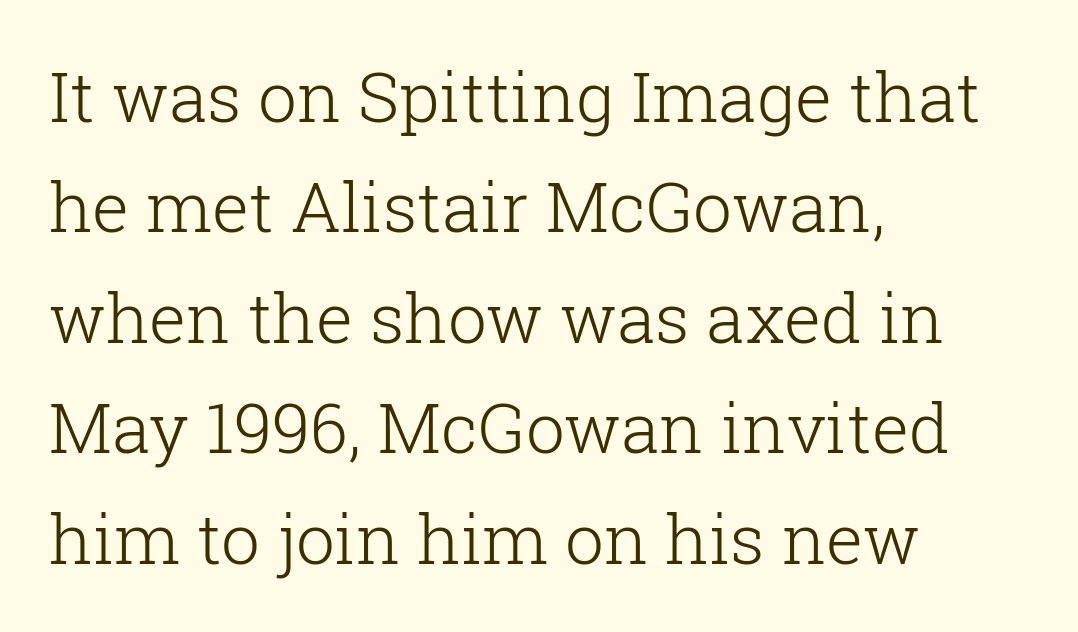
The image shows 69 px light serif type, upright; set left-aligned, normal line spacing (1.6x), normal letter spacing, not underlined; low stroke contrast and a medium x-height.
